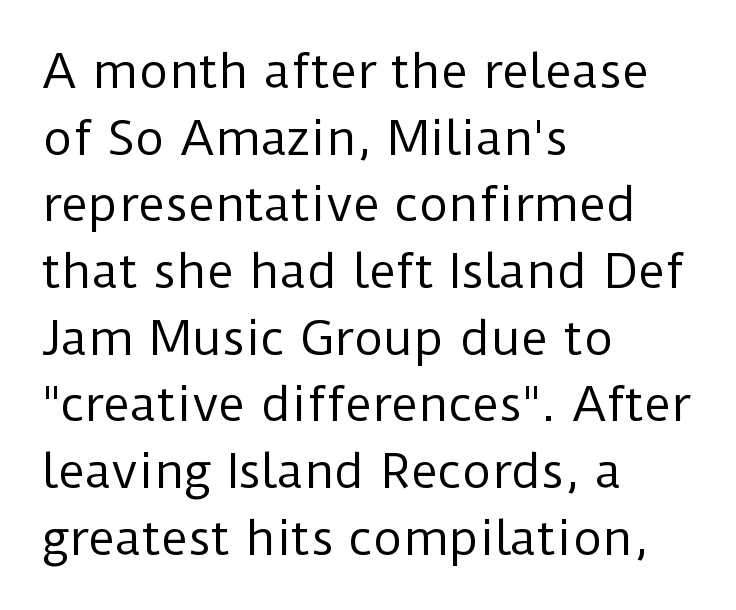
The specimen reads as upright at a glance. Each row of text sits above clean, open space. Typographically, this falls in the sans-serif category. Spacing verdict: proportional, widths tailored to each character.
